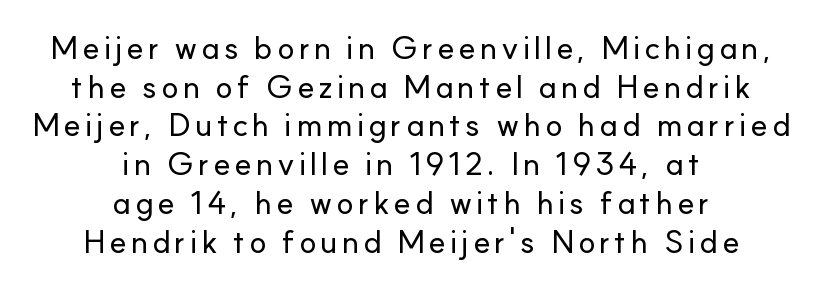
{"serif": "no", "italic": "no", "width": "normal", "stroke_contrast": "low", "x_height": "small", "monospaced": "no", "underline": "no", "align": "center", "line_spacing_ratio": 1.21, "glyph_px": 32}
